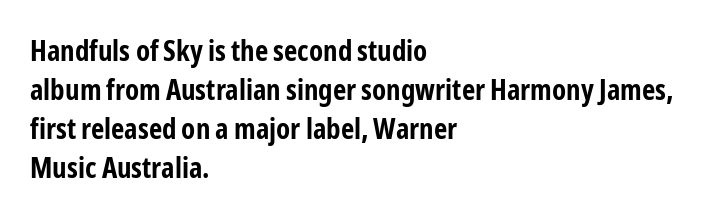
The image shows 29 px bold, condensed sans-serif type, upright; set left-aligned, normal line spacing (1.34x), normal letter spacing, not underlined; low stroke contrast and a medium x-height.
